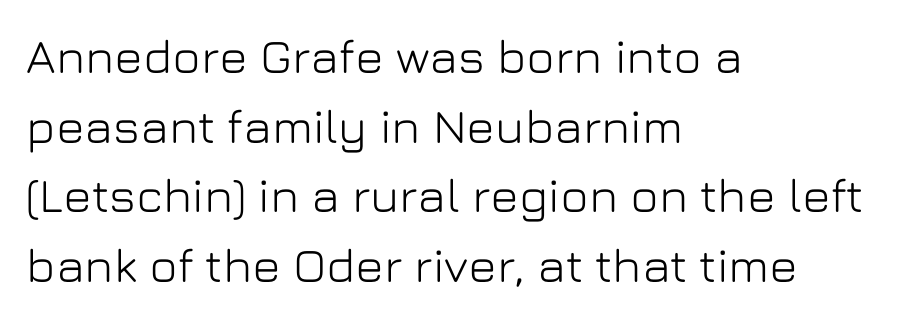
The image shows 48 px sans-serif type, upright; set left-aligned, normal line spacing (1.45x), normal letter spacing, not underlined; low stroke contrast and a medium x-height.
